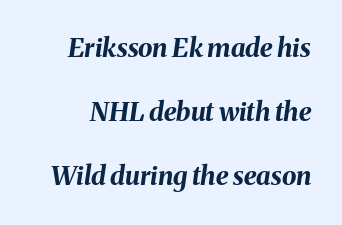
The image shows 26 px bold type, italic (leaning right); set loose line spacing (2.47x), normal letter spacing, not underlined.
